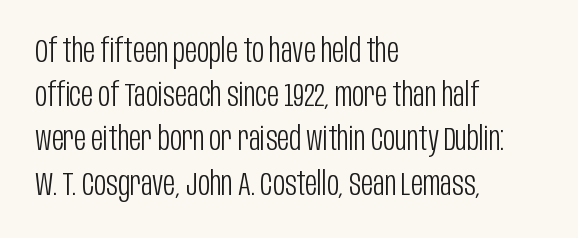
Q: Is the text bold? A: No.
Q: Is the text italic (slanted)? A: No, it is upright.
Q: Is the typeface a serif or a sans-serif typeface? A: Sans-serif.
Q: Is the text underlined? A: No.
Q: How is the paragraph aligned? A: Left-aligned.
Q: Is the spacing between letters normal or unusually wide? A: Normal.
Q: Is the spacing between lines tight, normal or loose? A: Normal.
Q: Width (condensed, normal, or wide)? A: Condensed.
Q: Stroke contrast? A: Low.
Q: x-height? A: Large.
Q: Monospaced? A: No.
